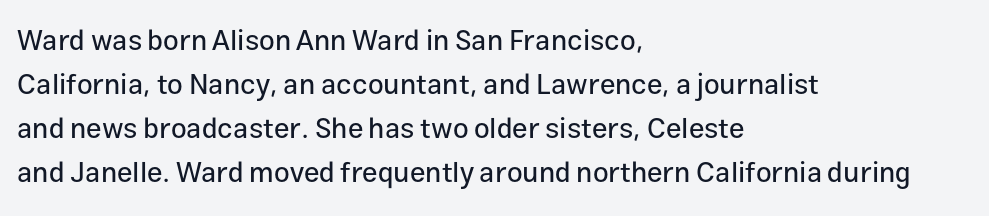
The image shows 28 px sans-serif type, upright; set left-aligned, normal line spacing (1.57x), normal letter spacing, not underlined; low stroke contrast and a medium x-height.
